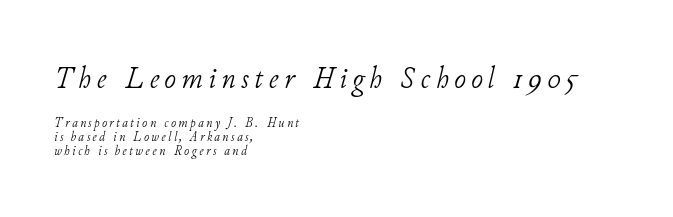
The image shows 32 px light serif type, italic (leaning right); set left-aligned, tight line spacing (1.01x), not underlined; the first (top) block is 2.29x larger; low stroke contrast and a small x-height.
